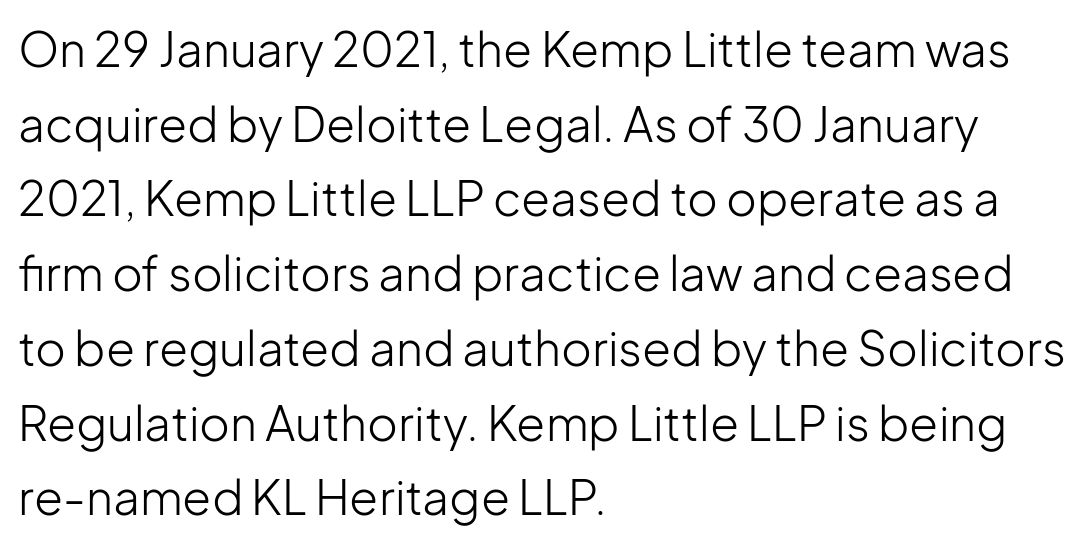
{"serif": "no", "italic": "no", "bold": "no", "weight": "light", "width": "normal", "stroke_contrast": "low", "x_height": "medium", "monospaced": "no", "underline": "no", "align": "left", "line_spacing": "normal", "line_spacing_ratio": 1.59, "letter_spacing": "normal", "letter_spacing_em": 0.0, "glyph_px": 47}
